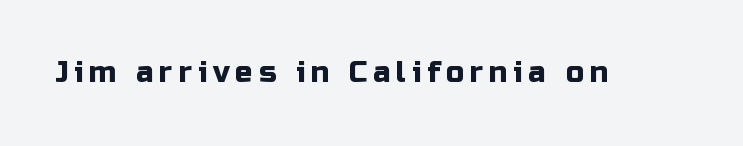
{"serif": "no", "italic": "no", "width": "normal", "stroke_contrast": "low", "x_height": "medium", "monospaced": "no", "underline": "no", "letter_spacing": "wide", "letter_spacing_em": 0.2, "glyph_px": 29}
